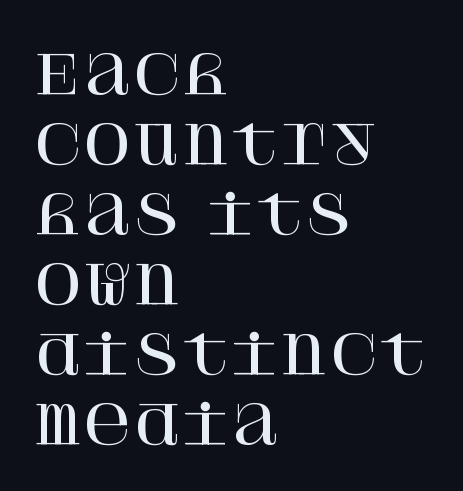
Q: Is the text italic (slanted)? A: No, it is upright.
Q: Is the typeface a serif or a sans-serif typeface? A: Serif.
Q: Is the text underlined? A: No.
Q: How is the paragraph aligned? A: Left-aligned.
Q: Is the spacing between letters normal or unusually wide? A: Normal.
Q: Is the spacing between lines tight, normal or loose? A: Normal.
Q: Width (condensed, normal, or wide)? A: Normal.
Q: Stroke contrast? A: High.
Q: x-height? A: Large.
